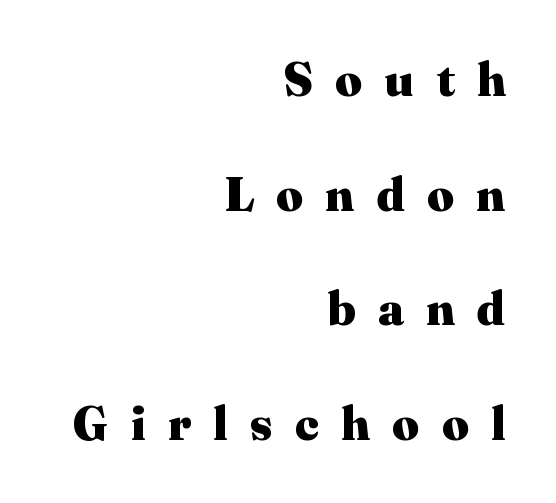
{"serif": "yes", "italic": "no", "bold": "yes", "weight": "heavy", "width": "normal", "stroke_contrast": "medium", "x_height": "medium", "monospaced": "no", "underline": "no", "align": "right", "line_spacing": "loose", "line_spacing_ratio": 2.44, "letter_spacing": "wide", "letter_spacing_em": 0.47, "glyph_px": 47}
